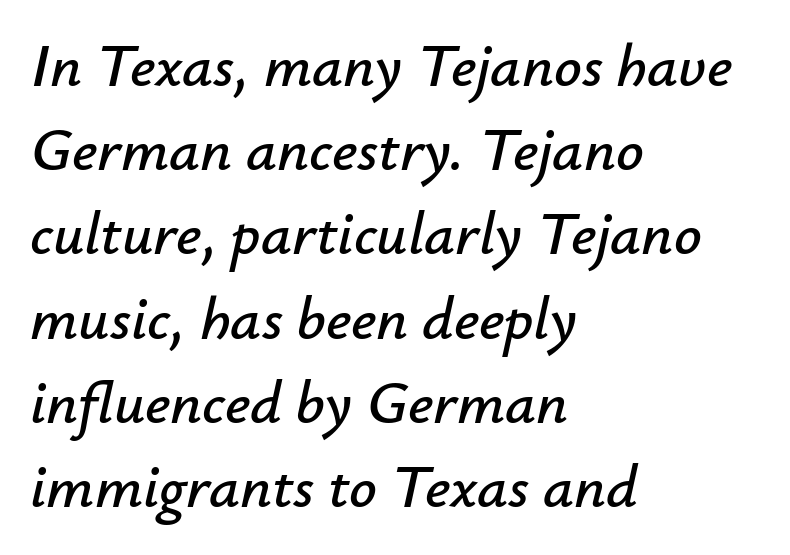
The image shows 61 px text type, italic (leaning right); set left-aligned, normal line spacing (1.38x), normal letter spacing, not underlined; low stroke contrast and a small x-height.
